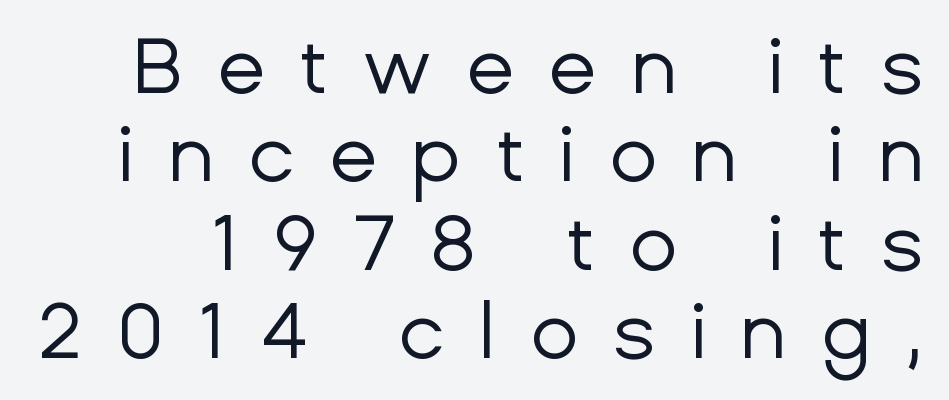
Spacing verdict: proportional, widths tailored to each character. Every character sits straight up, as roman type does. The string is rendered with underlining switched off. The font sits on the lighter half of the weight spectrum, regular included. Serif or sans? Sans — the stroke terminals are bare. Summary of vertical rhythm: compact, with narrow interline spacing.
